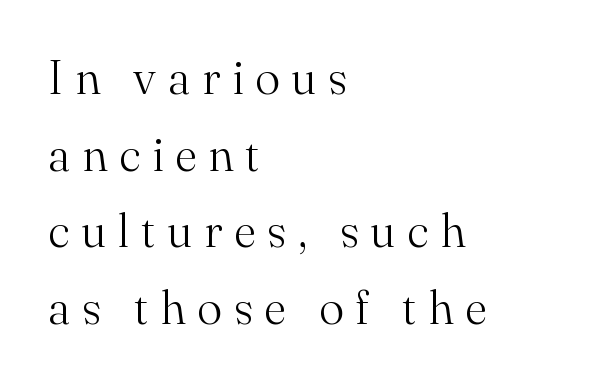
The image shows 47 px light serif type, upright; set left-aligned, normal line spacing (1.63x), unusually wide letter spacing (+0.25 em), not underlined; medium stroke contrast and a small x-height.
